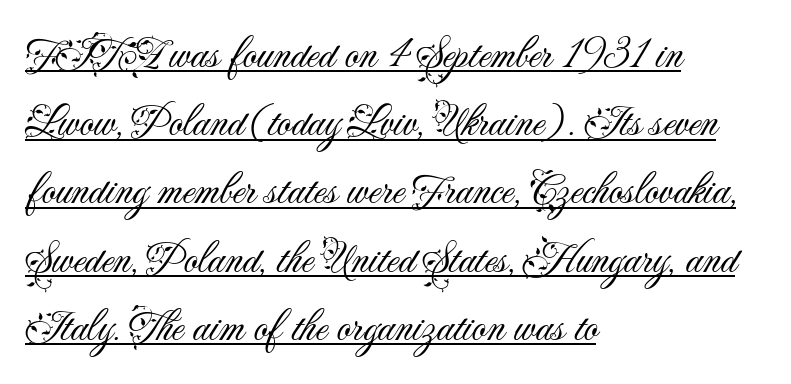
{"serif": "no", "bold": "no", "weight": "light", "width": "normal", "stroke_contrast": "medium", "x_height": "small", "monospaced": "no", "underline": "yes", "align": "left", "line_spacing": "normal", "line_spacing_ratio": 1.55, "letter_spacing": "normal", "letter_spacing_em": 0.0, "glyph_px": 44}
